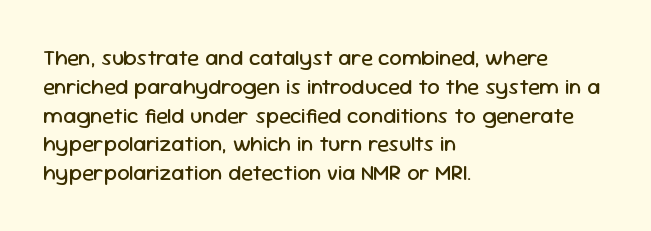
No extra ink here — the face is not bold. The ragged edge is on the right, which tells us the setting is flush left. Decoration check: the copy has no underline. Between one letter and the next there's only the usual sliver of space. No italicization has been applied; the sample stays upright. Successive baselines arrive at the customary interval.
